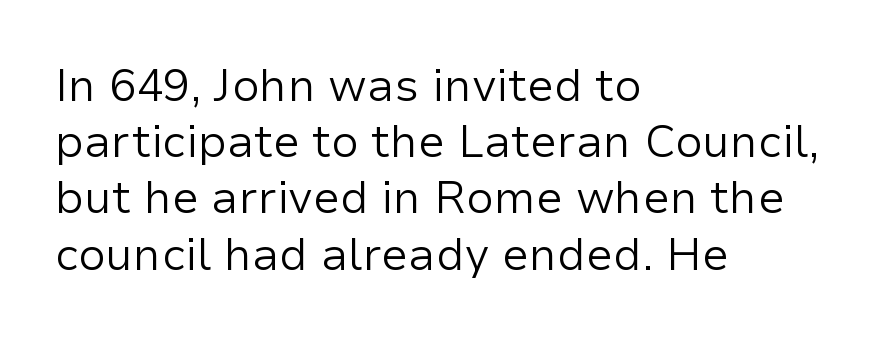
Is the type heavy? It reads as light-to-regular instead. The face used here is a sans, in the tradition of grotesques and geometrics. If you measured baseline to baseline, you'd find a middling distance. The font's upright variant was chosen for this text. Casual observation: everything's shoved over to the left. Honestly, the letter spacing is just normal — you wouldn't notice it.
